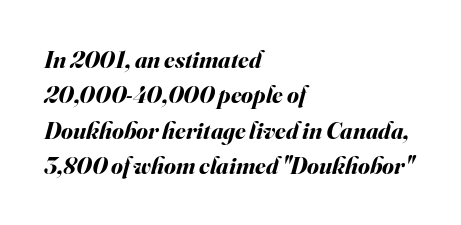
Q: Is the text bold? A: Yes.
Q: Is the text italic (slanted)? A: Yes, it leans right by about 16 degrees.
Q: Is the text underlined? A: No.
Q: How is the paragraph aligned? A: Left-aligned.
Q: Is the spacing between letters normal or unusually wide? A: Normal.
Q: Is the spacing between lines tight, normal or loose? A: Normal.
